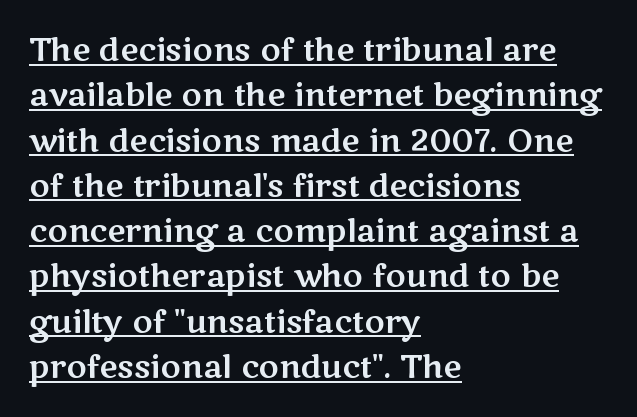
The image shows 31 px wide sans-serif type, upright; set left-aligned, normal line spacing (1.46x), normal letter spacing, underlined; medium stroke contrast and a medium x-height.
